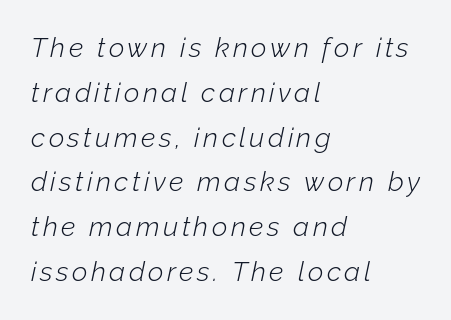
The image shows 27 px text type, italic (leaning right); set left-aligned, normal line spacing (1.66x), not underlined.
